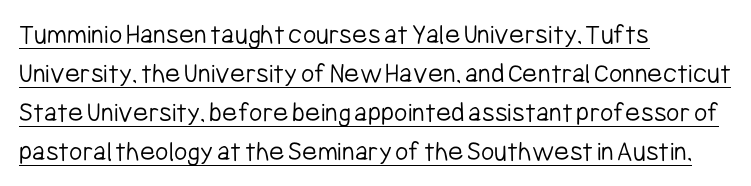
Q: Is the text bold? A: No.
Q: Is the text italic (slanted)? A: No, it is upright.
Q: Is the typeface a serif or a sans-serif typeface? A: Sans-serif.
Q: Is the text underlined? A: Yes.
Q: How is the paragraph aligned? A: Left-aligned.
Q: Is the spacing between letters normal or unusually wide? A: Normal.
Q: Is the spacing between lines tight, normal or loose? A: Normal.
Q: Width (condensed, normal, or wide)? A: Condensed.
Q: Stroke contrast? A: Low.
Q: x-height? A: Medium.
Q: Monospaced? A: No.
